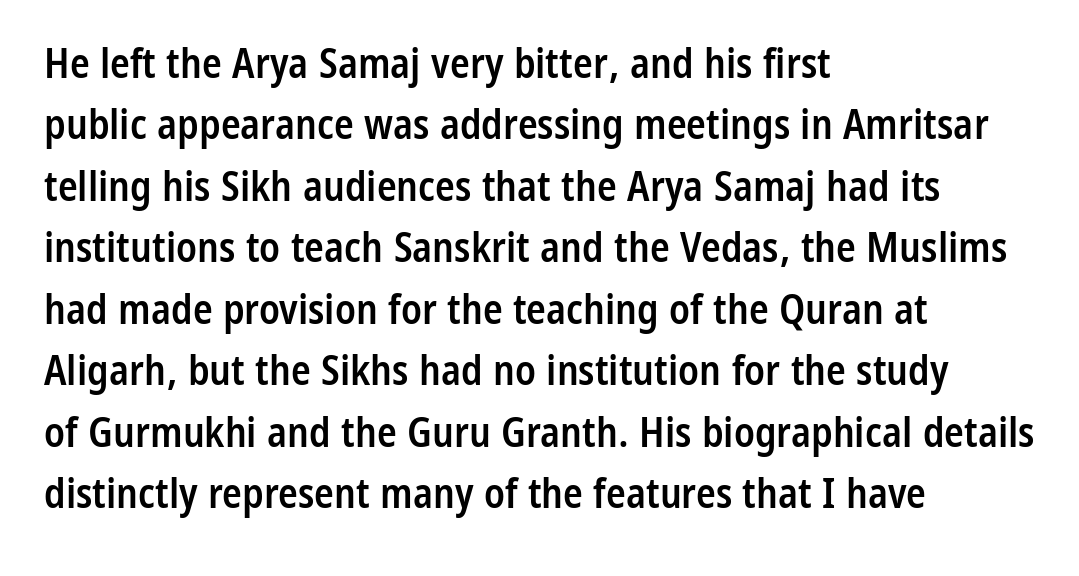
The block of text has a typical density, with ordinary space between rows. Alignment: flush left. Tracking value appears to be zero — textbook default spacing. Check where the strokes stop: nothing finishes them off — pure sans.
